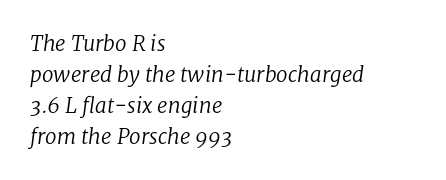
Is the type heavy? It reads as light-to-regular instead. No extra tracking has been applied to these lines. Bare-footed words on every line. Vertically, the passage feels balanced, rows spaced as you'd expect. Would a proofreader flag this as italicized? Yes.
